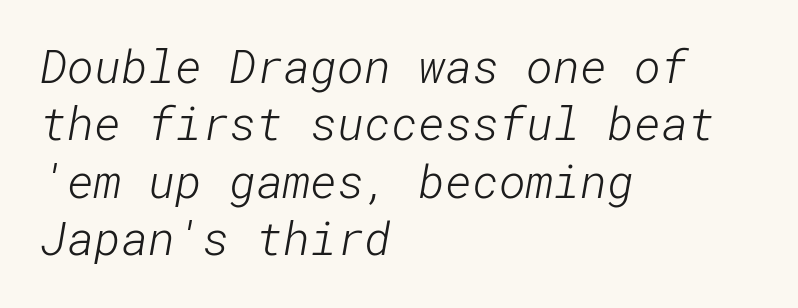
Q: Is the text bold? A: No.
Q: Is the typeface a serif or a sans-serif typeface? A: Sans-serif.
Q: Is the text underlined? A: No.
Q: How is the paragraph aligned? A: Left-aligned.
Q: Is the spacing between letters normal or unusually wide? A: Normal.
Q: Is the spacing between lines tight, normal or loose? A: Normal.
Q: Width (condensed, normal, or wide)? A: Normal.
Q: Stroke contrast? A: Low.
Q: x-height? A: Medium.
